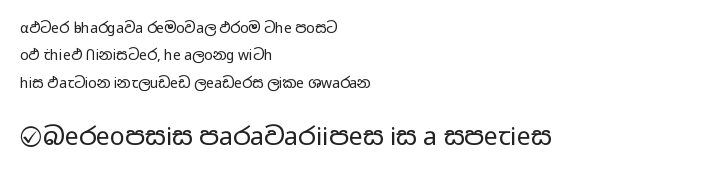
This rendering features lettering with no underline. The lines in this sample share a left origin and differ only in where they stop. The letterforms sit at book weight or below. Larger block? The one below; the one above is distinctly smaller. No extra tracking has been applied to these lines. Summary of vertical rhythm: relaxed, with wide interline spacing.
